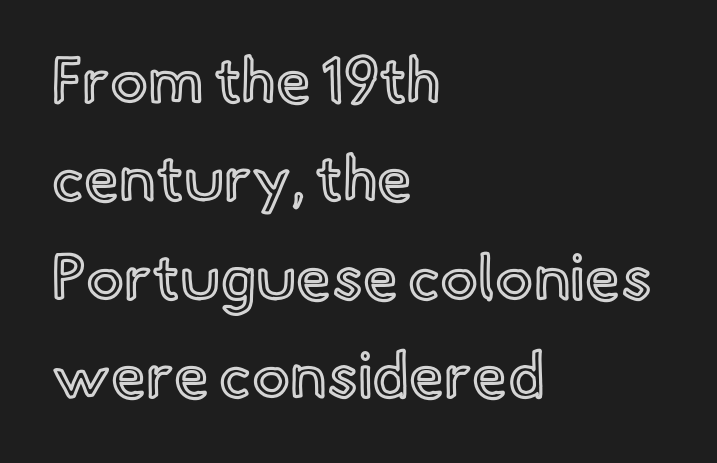
Q: Is the text italic (slanted)? A: No, it is upright.
Q: Is the text underlined? A: No.
Q: How is the paragraph aligned? A: Left-aligned.
Q: Is the spacing between letters normal or unusually wide? A: Normal.
Q: Is the spacing between lines tight, normal or loose? A: Normal.
Q: Width (condensed, normal, or wide)? A: Normal.
Q: x-height? A: Small.
Q: Monospaced? A: No.
